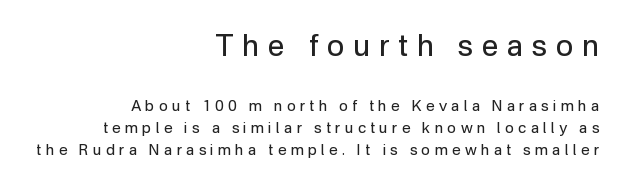
The gaps between neighbouring characters are conspicuously large. A student would notice the top passage is typeset larger than what follows. In CSS terms this would be text-align: right. The glyphs in this specimen are sans serif. Stem width sits at or under what a default text font uses. The passage shown is not underscored anywhere.
